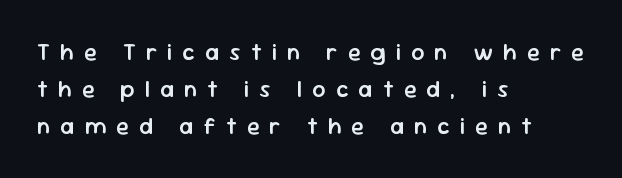
Q: Is the text bold? A: Semi-bold.
Q: Is the text italic (slanted)? A: No, it is upright.
Q: Is the text underlined? A: No.
Q: How is the paragraph aligned? A: Left-aligned.
Q: Is the spacing between letters normal or unusually wide? A: Unusually wide.
Q: Is the spacing between lines tight, normal or loose? A: Normal.
